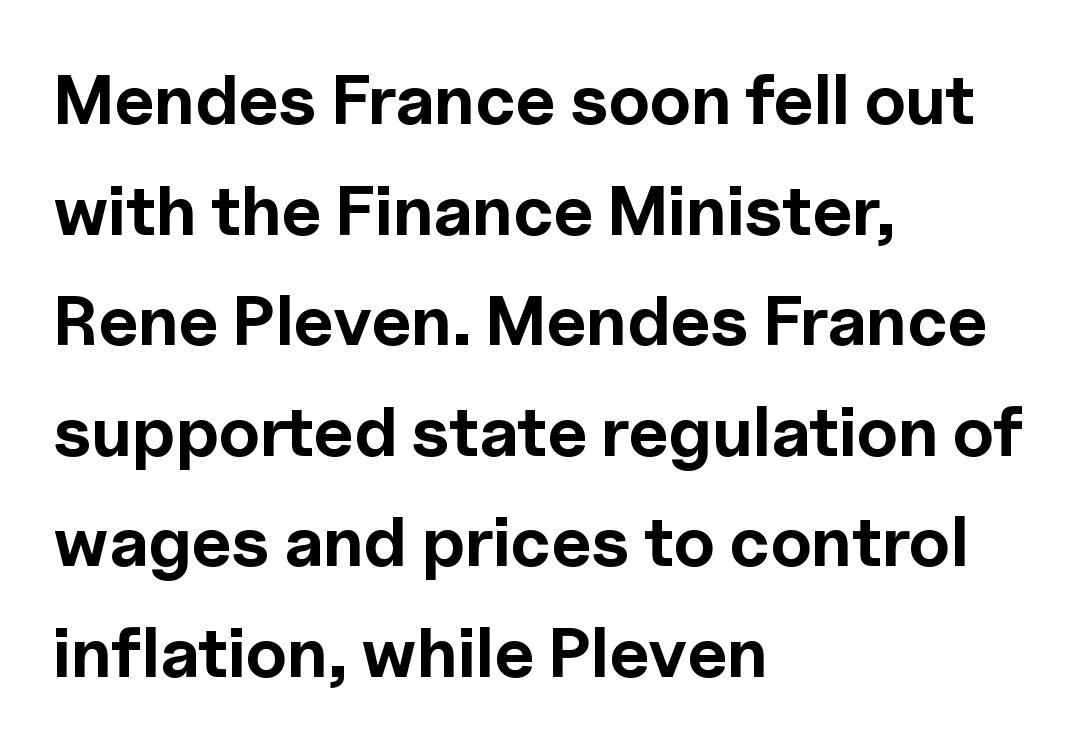
Q: Is the text bold? A: Yes.
Q: Is the text italic (slanted)? A: No, it is upright.
Q: Is the typeface a serif or a sans-serif typeface? A: Sans-serif.
Q: Is the text underlined? A: No.
Q: How is the paragraph aligned? A: Left-aligned.
Q: Is the spacing between letters normal or unusually wide? A: Normal.
Q: Is the spacing between lines tight, normal or loose? A: Normal.
Q: Width (condensed, normal, or wide)? A: Normal.
Q: x-height? A: Medium.
Q: Monospaced? A: No.
